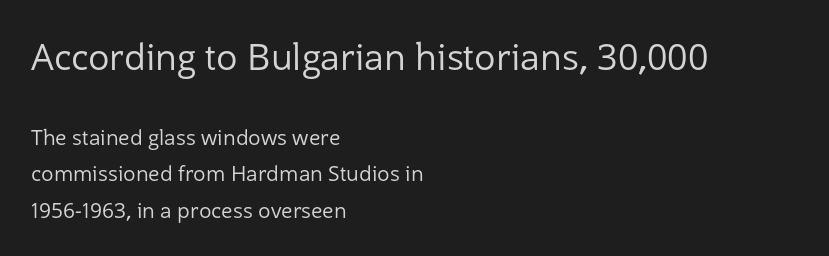
The gaps between neighbouring characters are ordinary and unremarkable. Think standard paragraph weight, or any step lighter than that. These two chunks differ in scale, with the top chunk taking the larger measure. This rendering employs a face without finishing strokes, i.e., a sans-serif. Character widths vary here, with narrow letters taking less room than wide ones. The axis of the letterforms is exactly vertical.
